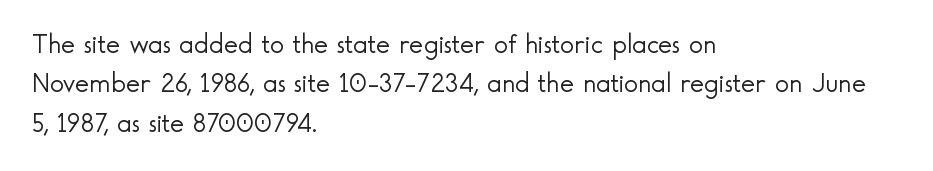
Quick note: not italic, upright. Is the stroke heavy? The answer is a plain regular-or-lighter. The setting favours the left margin, as ordinary paragraphs usually do. Has an underline been added? It has not. Tracking here is standard; glyphs follow each other at the usual distance. Line spacing here is normal.
